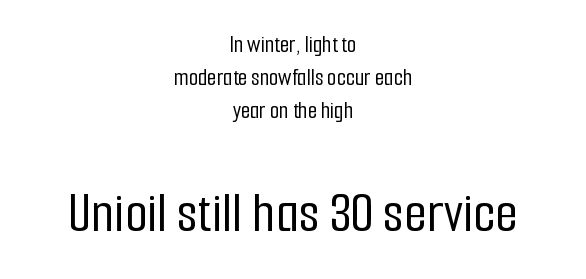
Q: Is the text italic (slanted)? A: No, it is upright.
Q: Is the typeface a serif or a sans-serif typeface? A: Sans-serif.
Q: Is the text underlined? A: No.
Q: How is the paragraph aligned? A: Centered.
Q: Is the spacing between letters normal or unusually wide? A: Normal.
Q: Is the spacing between lines tight, normal or loose? A: Normal.
Q: Which block of text is set in a larger size, the first (top) or the second (bottom)? A: The second (bottom) one.
Q: Width (condensed, normal, or wide)? A: Condensed.
Q: Stroke contrast? A: Low.
Q: x-height? A: Medium.
Q: Monospaced? A: No.
